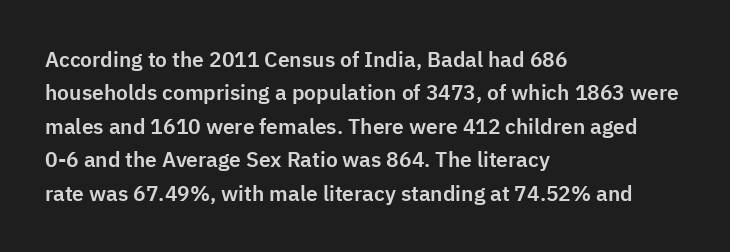
{"italic": "no", "underline": "no", "align": "left", "line_spacing": "normal", "line_spacing_ratio": 1.59, "letter_spacing": "normal", "letter_spacing_em": 0.0, "glyph_px": 21}
